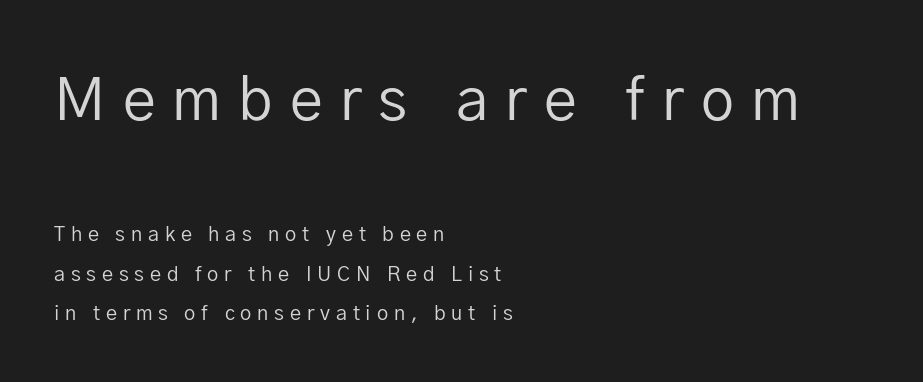
Q: Is the text bold? A: No.
Q: Is the text italic (slanted)? A: No, it is upright.
Q: Is the typeface a serif or a sans-serif typeface? A: Sans-serif.
Q: Is the text underlined? A: No.
Q: How is the paragraph aligned? A: Left-aligned.
Q: Is the spacing between letters normal or unusually wide? A: Unusually wide.
Q: Is the spacing between lines tight, normal or loose? A: Loose.
Q: Which block of text is set in a larger size, the first (top) or the second (bottom)? A: The first (top) one.
Q: Width (condensed, normal, or wide)? A: Normal.
Q: Stroke contrast? A: Low.
Q: x-height? A: Medium.
Q: Monospaced? A: No.
